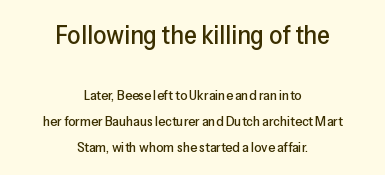
The image shows 26 px text type, upright; set centered, line spacing 1.83x, normal letter spacing, not underlined; the first (top) block is 1.86x larger.
